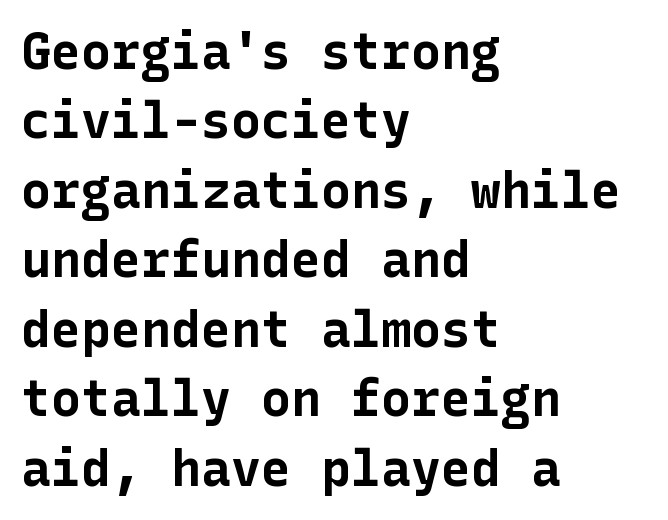
Q: Is the text bold? A: Yes.
Q: Is the text italic (slanted)? A: No, it is upright.
Q: Is the typeface a serif or a sans-serif typeface? A: Sans-serif.
Q: Is the text underlined? A: No.
Q: How is the paragraph aligned? A: Left-aligned.
Q: Is the spacing between letters normal or unusually wide? A: Normal.
Q: Is the spacing between lines tight, normal or loose? A: Normal.
Q: Width (condensed, normal, or wide)? A: Normal.
Q: Stroke contrast? A: Low.
Q: x-height? A: Medium.
